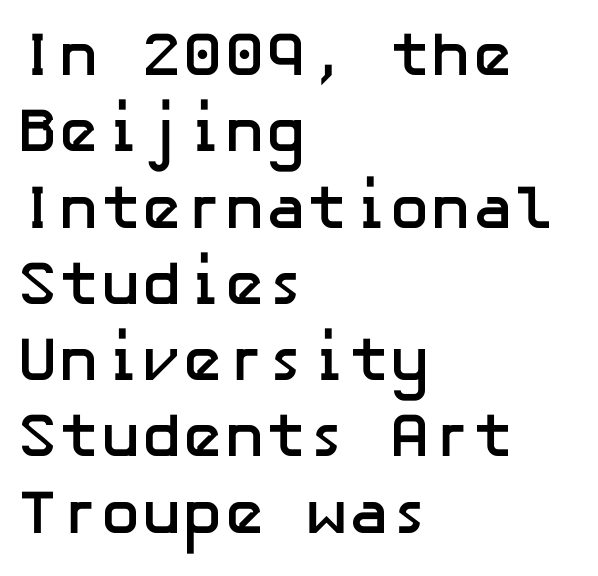
{"serif": "no", "italic": "no", "bold": "yes", "weight": "semibold", "width": "normal", "stroke_contrast": "low", "x_height": "medium", "underline": "no", "align": "left", "line_spacing_ratio": 1.23, "letter_spacing": "normal", "letter_spacing_em": 0.0, "glyph_px": 62}
